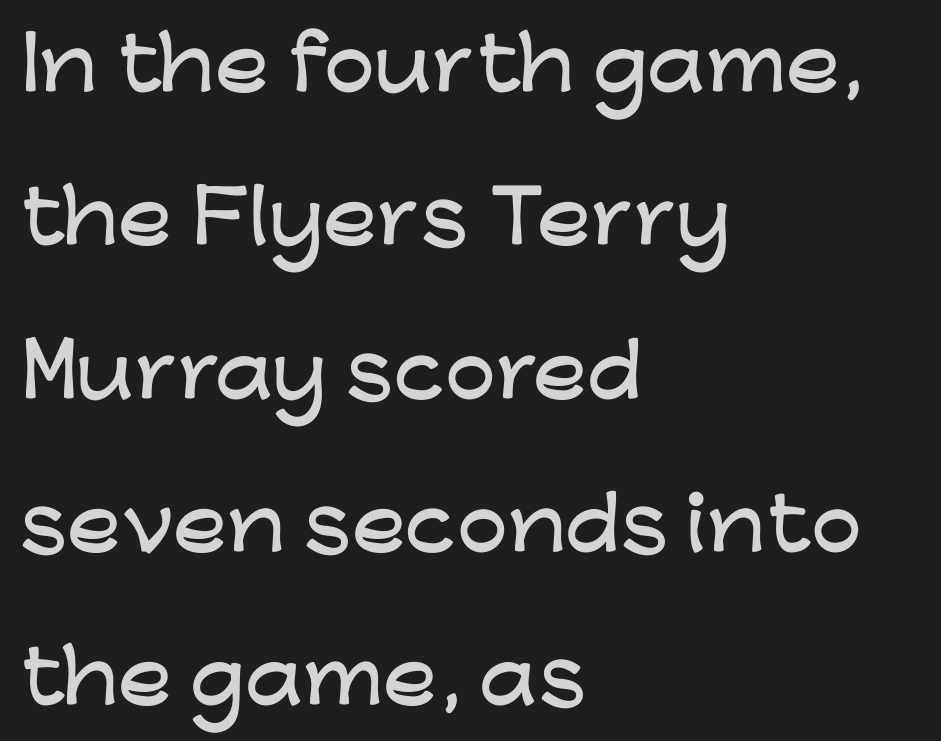
The image shows 72 px wide sans-serif type, upright; set left-aligned, loose line spacing (2.13x), normal letter spacing, not underlined; low stroke contrast and a medium x-height.
